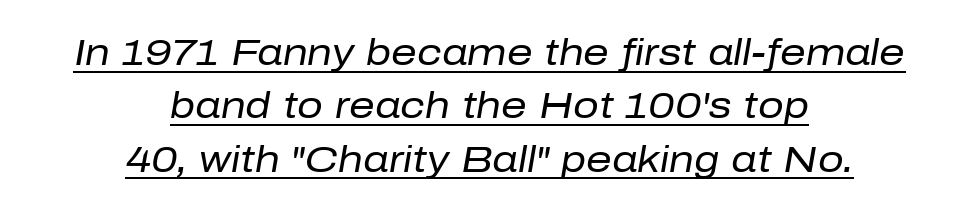
{"italic": "yes", "lean": "right", "slant_degrees": 10, "bold": "no", "weight": "regular", "width": "normal", "stroke_contrast": "low", "x_height": "medium", "monospaced": "no", "underline": "yes", "align": "center", "line_spacing": "normal", "line_spacing_ratio": 1.48, "letter_spacing": "normal", "letter_spacing_em": 0.0, "glyph_px": 36}
